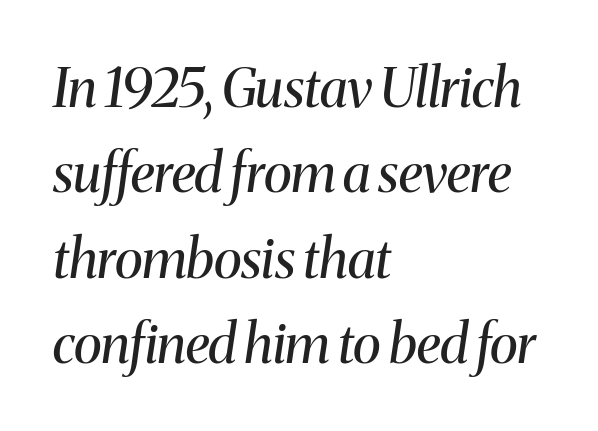
The image shows 54 px regular-weight serif type, italic (leaning right); set left-aligned, normal line spacing (1.58x), normal letter spacing, not underlined; medium stroke contrast and a medium x-height.
